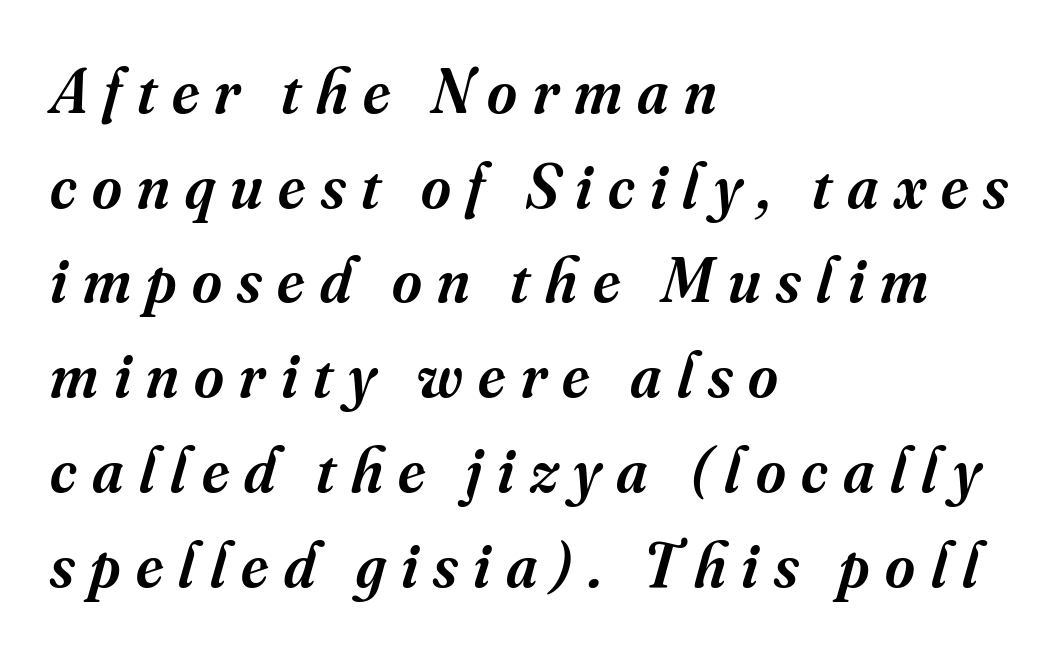
The vertical gap from one line to the next is medium. Each letter's strokes conclude with small projecting serifs. The tracking jumps out immediately: characters are airy and widely separated. This rendering uses left alignment, leaving the right contour irregular. Bold? Not quite — semibold, heavier than regular but stopping short.
